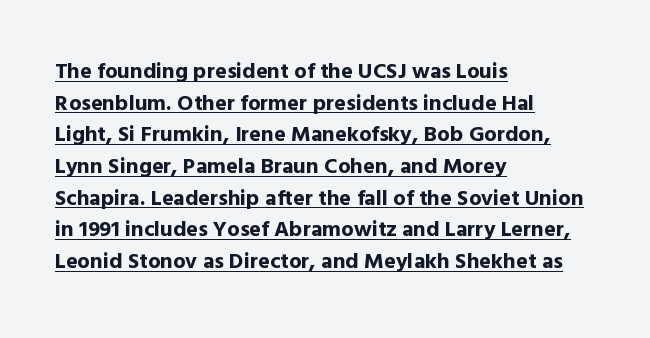
Q: Is the text bold? A: Yes.
Q: Is the text italic (slanted)? A: No, it is upright.
Q: Is the text underlined? A: Yes.
Q: How is the paragraph aligned? A: Left-aligned.
Q: Is the spacing between letters normal or unusually wide? A: Normal.
Q: Is the spacing between lines tight, normal or loose? A: Normal.
